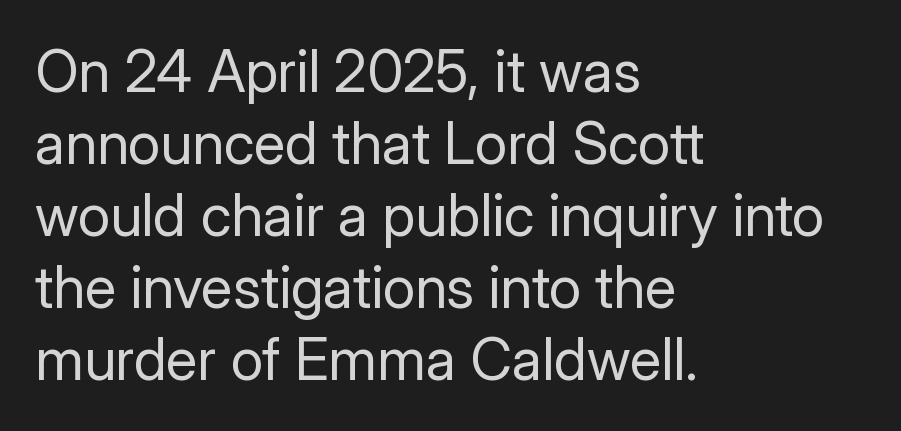
{"serif": "no", "italic": "no", "bold": "no", "weight": "regular", "width": "normal", "stroke_contrast": "low", "x_height": "medium", "monospaced": "no", "underline": "no", "align": "left", "line_spacing_ratio": 1.24, "letter_spacing": "normal", "letter_spacing_em": 0.0, "glyph_px": 58}
